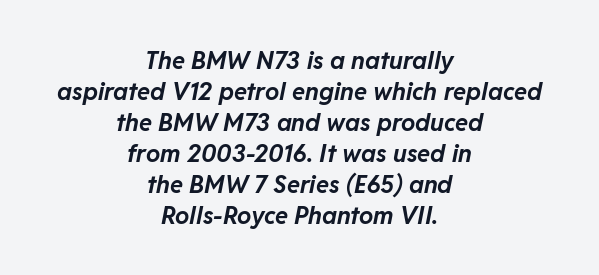
{"italic": "yes", "lean": "right", "slant_degrees": 11, "bold": "yes", "underline": "no", "align": "center", "line_spacing": "normal", "line_spacing_ratio": 1.29, "letter_spacing": "normal", "letter_spacing_em": 0.0, "glyph_px": 24}
